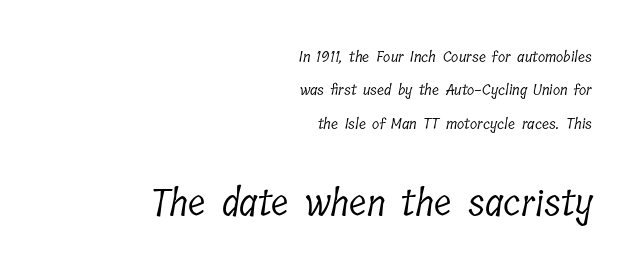
{"serif": "yes", "bold": "no", "weight": "light", "width": "condensed", "stroke_contrast": "low", "x_height": "medium", "monospaced": "no", "underline": "no", "align": "right", "line_spacing": "loose", "line_spacing_ratio": 2.22, "letter_spacing": "normal", "letter_spacing_em": 0.0, "larger_block": "second", "size_ratio": 2.47, "glyph_px": 37}
